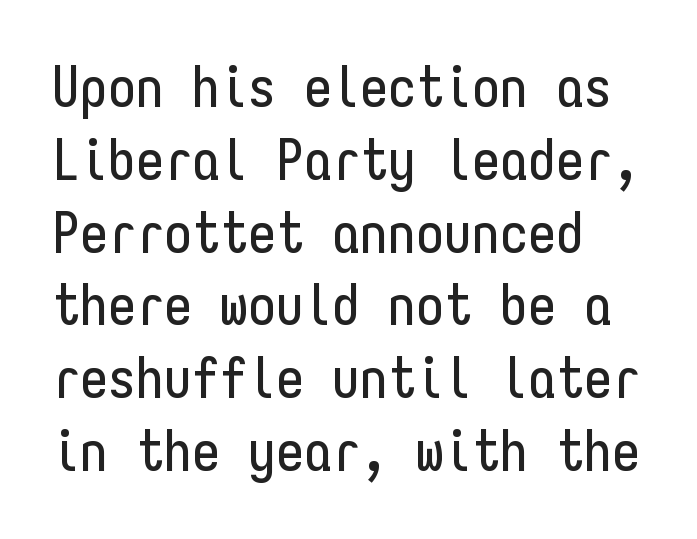
The image shows 56 px condensed sans-serif type, upright, monospaced; set left-aligned, normal line spacing (1.3x), normal letter spacing, not underlined; low stroke contrast and a medium x-height.
